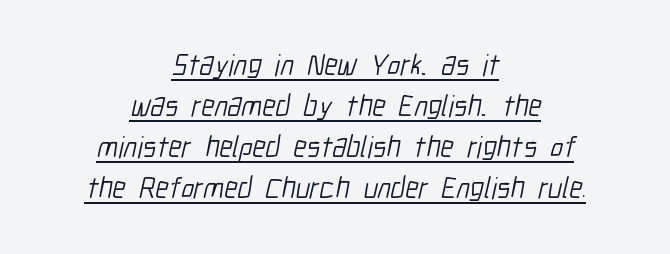
Glance below the letters and you will spot a drawn line. The rendering uses natural spacing where letterforms have individual widths. Teacher's note: observe the equal gaps on both sides — that is centered alignment. Glyph-to-glyph distance matches everyday printed text. The type family on display is of the sans-serif kind. Heaviness? Minimal to ordinary, like unemphasized prose.
